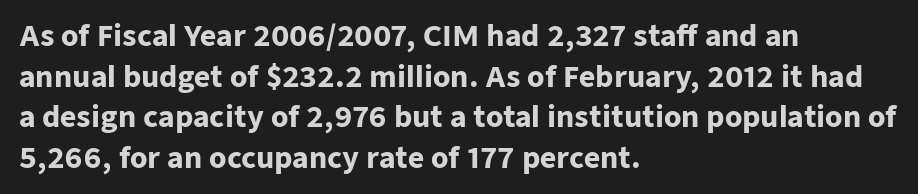
The image shows 28 px heavy sans-serif type, upright; set left-aligned, normal line spacing (1.45x), normal letter spacing, not underlined; low stroke contrast and a medium x-height.
